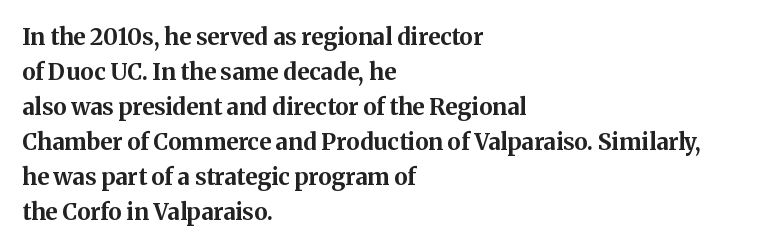
Q: Is the text bold? A: Yes.
Q: Is the text italic (slanted)? A: No, it is upright.
Q: Is the text underlined? A: No.
Q: How is the paragraph aligned? A: Left-aligned.
Q: Is the spacing between letters normal or unusually wide? A: Normal.
Q: Is the spacing between lines tight, normal or loose? A: Normal.
